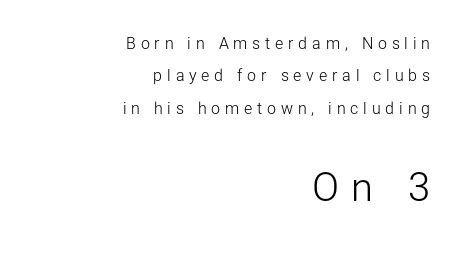
{"serif": "no", "italic": "no", "bold": "no", "weight": "light", "width": "normal", "stroke_contrast": "low", "x_height": "medium", "monospaced": "no", "underline": "no", "align": "right", "line_spacing": "loose", "line_spacing_ratio": 2.02, "letter_spacing": "wide", "letter_spacing_em": 0.3, "larger_block": "second", "size_ratio": 2.5, "glyph_px": 40}
